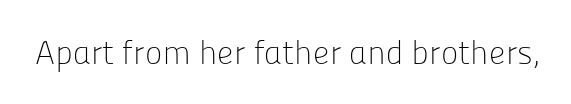
Q: Is the text bold? A: No.
Q: Is the text italic (slanted)? A: No, it is upright.
Q: Is the typeface a serif or a sans-serif typeface? A: Sans-serif.
Q: Is the text underlined? A: No.
Q: Is the spacing between letters normal or unusually wide? A: Normal.
Q: Width (condensed, normal, or wide)? A: Normal.
Q: Stroke contrast? A: Low.
Q: x-height? A: Medium.
Q: Monospaced? A: No.
